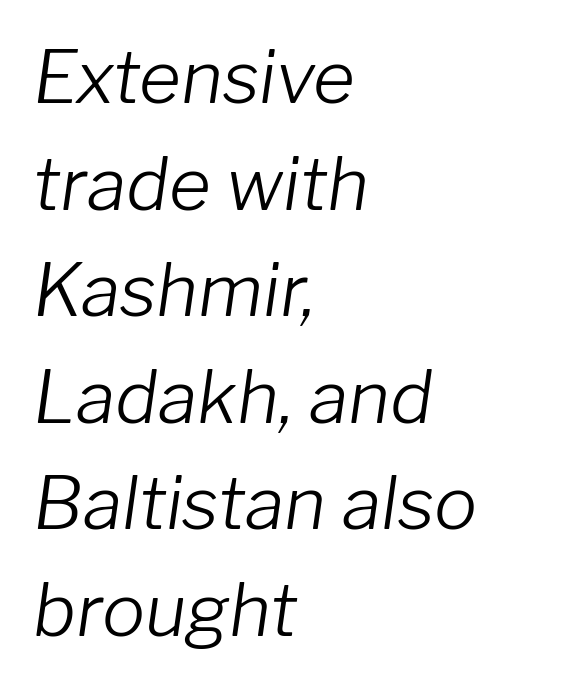
All the whitespace from short lines collects on the right. Line spacing here is normal. Is the stroke heavy? The answer is a plain regular-or-lighter. Here the designer chose a conventional face with non-uniform glyph widths. These lines were composed using italics.
